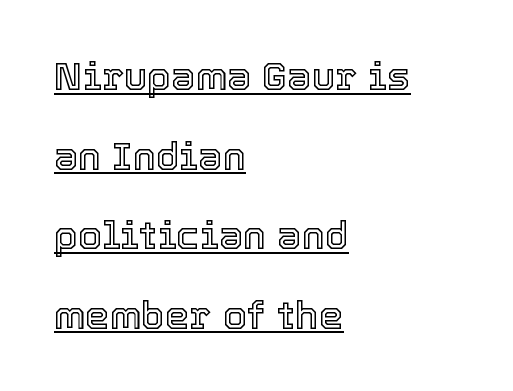
The image shows 39 px text type, upright; set left-aligned, loose line spacing (2.04x), normal letter spacing, underlined; a medium x-height.
